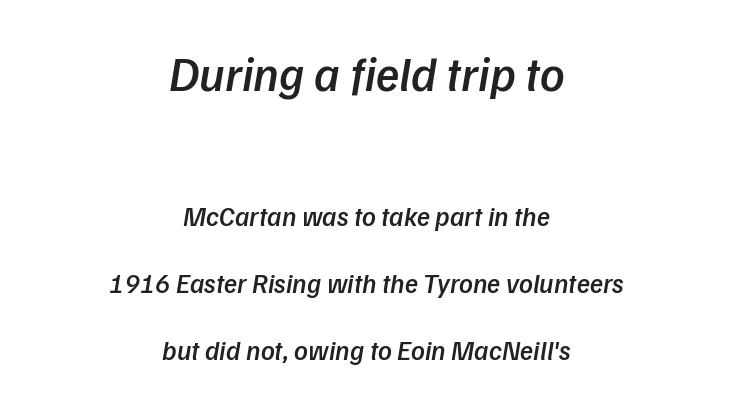
If you folded the block vertically in half, each line would mirror itself in length. Is the type bold? Partly — it's a semibold, heavier than regular but not fully bold. How are the letters spaced? Ordinarily, with no added tracking. Nobody drew a line under any word here. The axis of the letterforms is tilted away from vertical. The composition opens big and finishes small.
